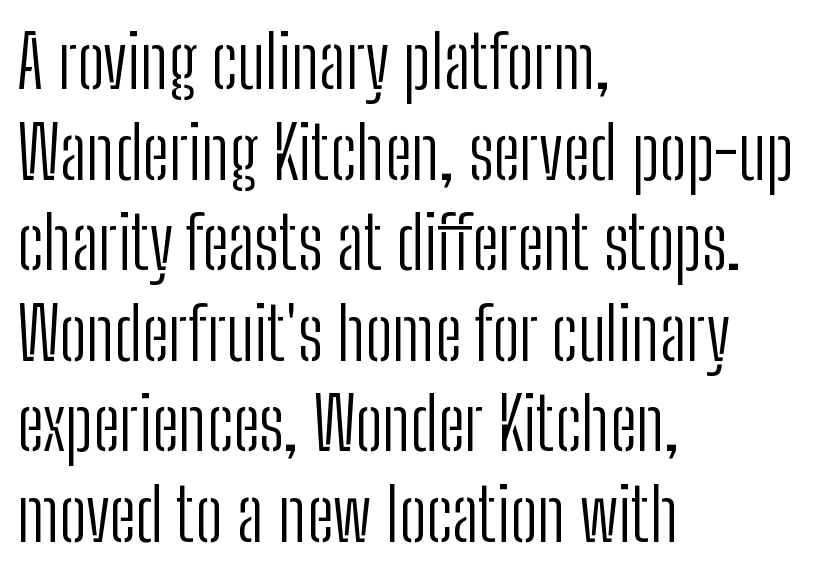
{"serif": "no", "italic": "no", "bold": "no", "weight": "light", "width": "condensed", "stroke_contrast": "low", "x_height": "medium", "monospaced": "no", "underline": "no", "align": "left", "line_spacing_ratio": 1.24, "letter_spacing": "normal", "letter_spacing_em": 0.0, "glyph_px": 73}
